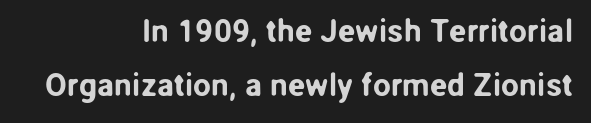
The image shows 32 px sans-serif type, upright; set right-aligned, normal line spacing (1.69x), normal letter spacing, not underlined; low stroke contrast and a medium x-height.
